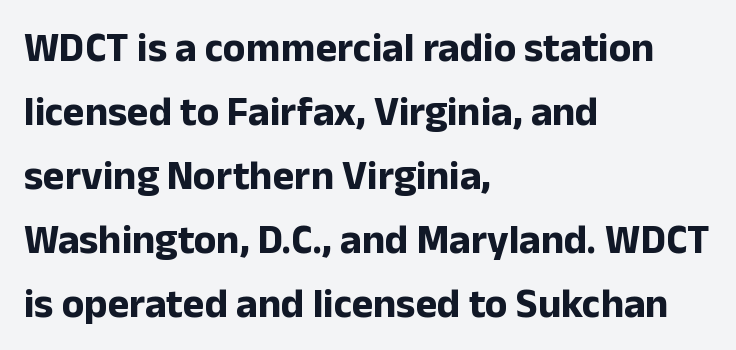
These lines are composed in type without serifs. Vertically, the passage feels balanced, rows spaced as you'd expect. In CSS terms this would be text-align: left. Words appear dense and cohesive because spacing is normal. Varying glyph widths throughout — classic text-font behaviour. Rendered with straight, roman letterforms.
